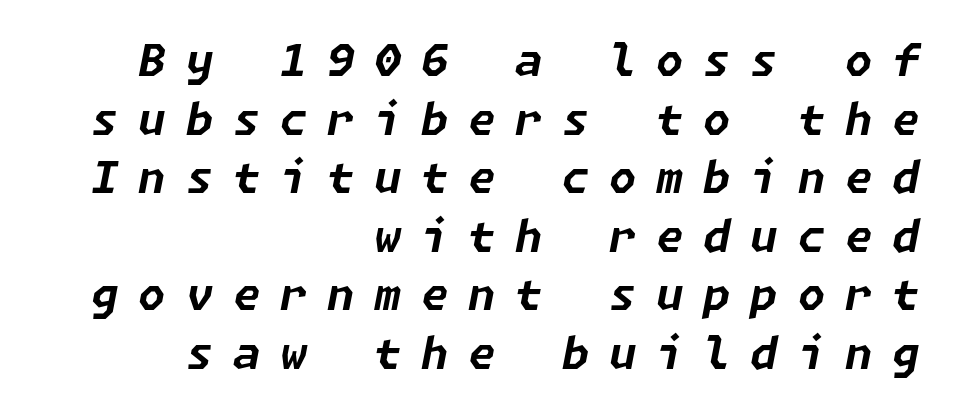
The image shows 44 px bold type, italic (leaning right); set right-aligned, normal line spacing (1.33x), unusually wide letter spacing (+0.45 em), not underlined; low stroke contrast and a medium x-height.
